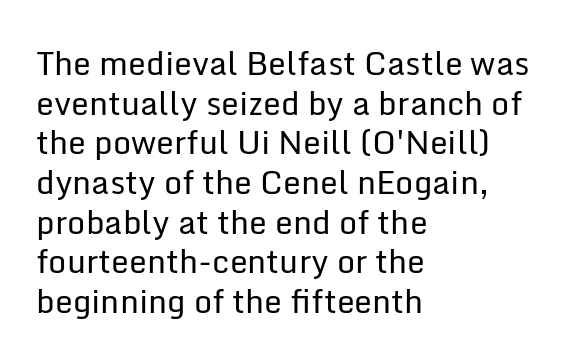
Q: Is the text bold? A: No.
Q: Is the text italic (slanted)? A: No, it is upright.
Q: Is the typeface a serif or a sans-serif typeface? A: Sans-serif.
Q: Is the text underlined? A: No.
Q: How is the paragraph aligned? A: Left-aligned.
Q: Is the spacing between letters normal or unusually wide? A: Normal.
Q: Width (condensed, normal, or wide)? A: Normal.
Q: Stroke contrast? A: Low.
Q: x-height? A: Medium.
Q: Monospaced? A: No.
